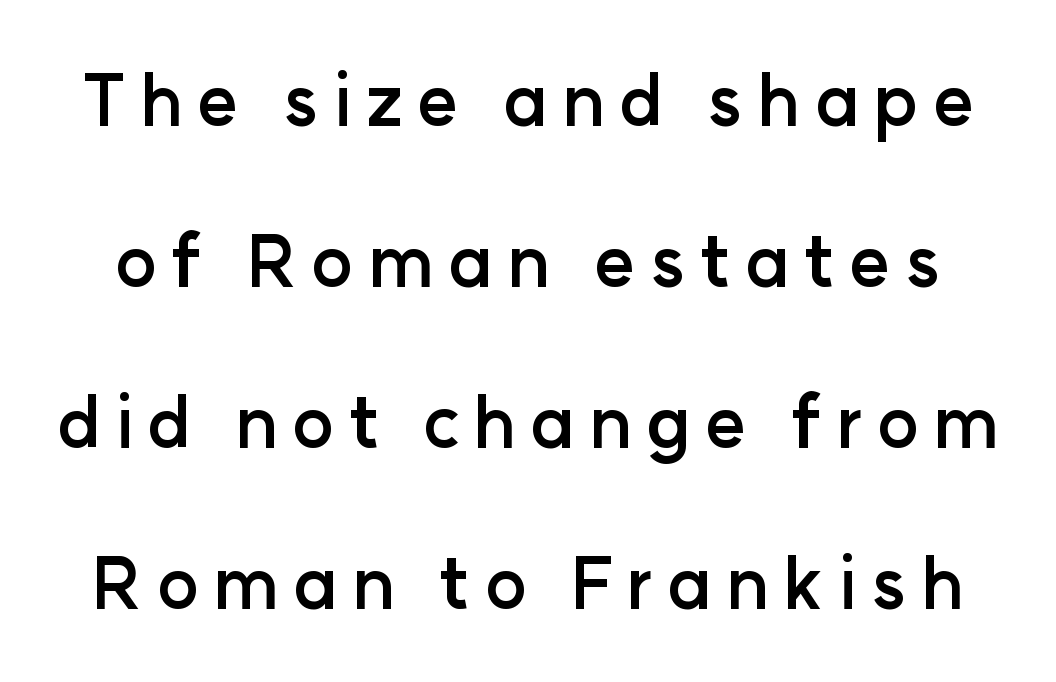
Glance below the letters and you will spot only blank space. This sample has the flowing, uneven cadence of proportional lettering. Characters follow at a spacing far wider than the type designer built in. Honestly, the rows look like they've been pulled way apart.
